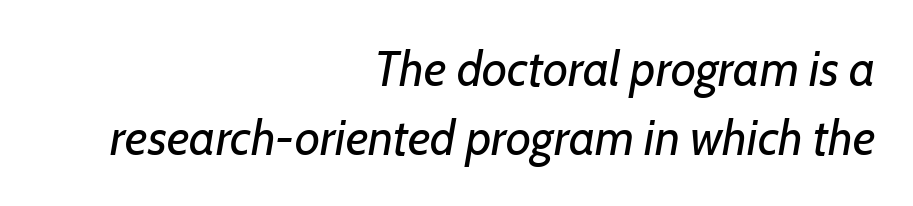
The image shows 49 px regular-weight type, italic (leaning right); set right-aligned, normal line spacing (1.4x), normal letter spacing, not underlined; low stroke contrast and a medium x-height.
